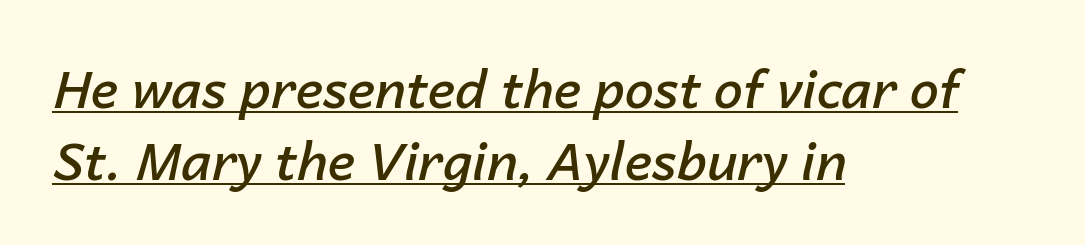
{"italic": "yes", "lean": "right", "slant_degrees": 14, "bold": "semi", "weight": "semibold", "width": "normal", "stroke_contrast": "low", "x_height": "medium", "monospaced": "no", "underline": "yes", "align": "left", "line_spacing": "normal", "line_spacing_ratio": 1.38, "letter_spacing": "normal", "letter_spacing_em": 0.0, "glyph_px": 52}
